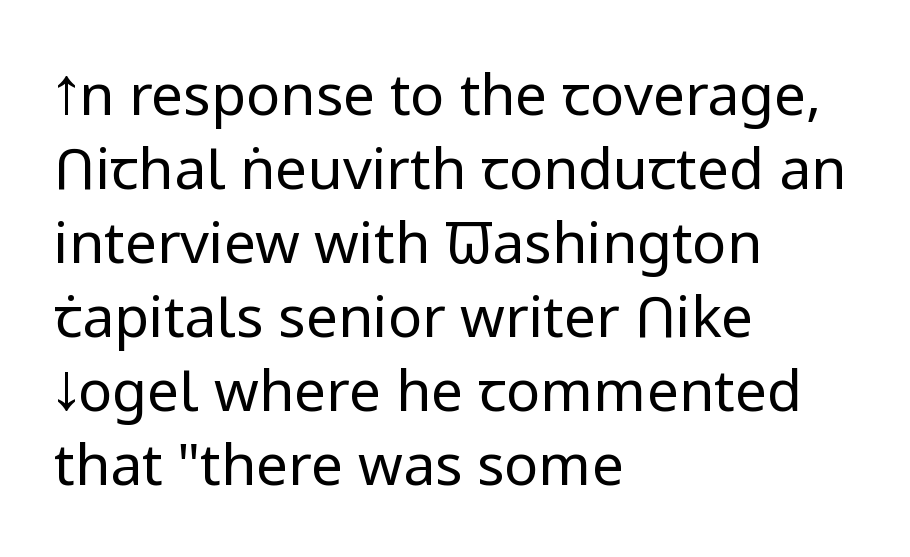
You could call the tracking neutral — neither tight nor loose. The typesetter chose a ragged-right arrangement here. Lines of text with bare space underneath. A roman cut, with each character standing at attention. Observe the absence of serifs on each vertical stroke in this sample. Do the characters align in a grid? No, the font is proportional.
